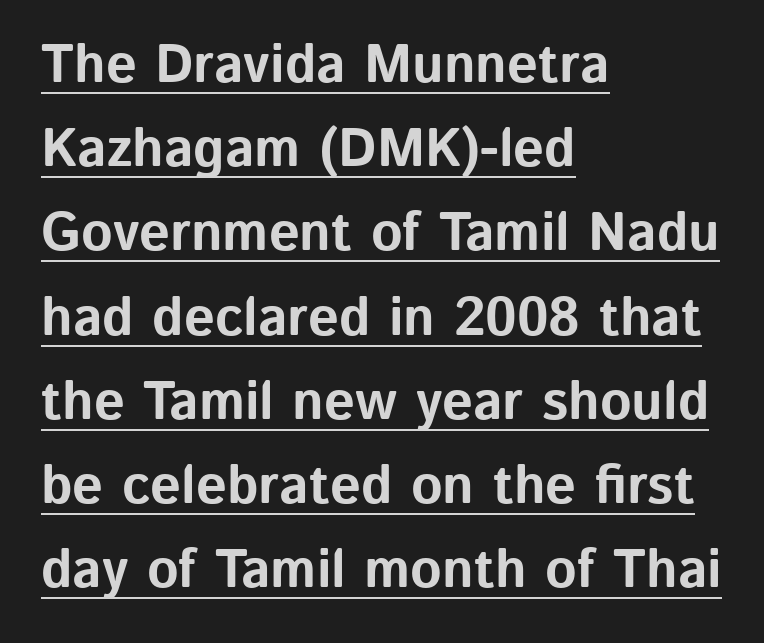
Q: Is the text bold? A: Yes.
Q: Is the text italic (slanted)? A: No, it is upright.
Q: Is the typeface a serif or a sans-serif typeface? A: Sans-serif.
Q: Is the text underlined? A: Yes.
Q: How is the paragraph aligned? A: Left-aligned.
Q: Is the spacing between letters normal or unusually wide? A: Normal.
Q: Is the spacing between lines tight, normal or loose? A: Normal.
Q: Width (condensed, normal, or wide)? A: Normal.
Q: Stroke contrast? A: Low.
Q: x-height? A: Medium.
Q: Monospaced? A: No.
